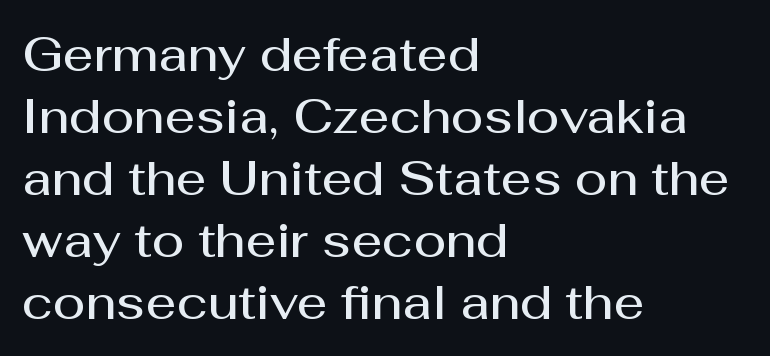
The space directly below the letters is spotless. Between one letter and the next there's only the usual sliver of space. How would I describe the line gaps? Plain and ordinary. A typesetter would call this proportional, since set widths differ per character. These lines were composed using upright roman letters. Stroke terminals: plain, sans-serif.
